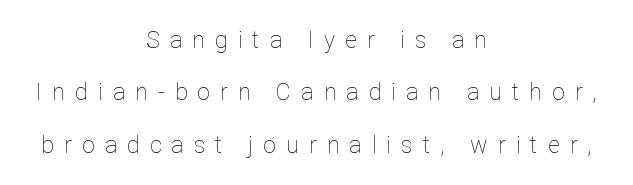
{"italic": "no", "bold": "no", "underline": "no", "align": "center", "line_spacing": "loose", "line_spacing_ratio": 2.28, "letter_spacing": "wide", "letter_spacing_em": 0.44, "glyph_px": 23}
